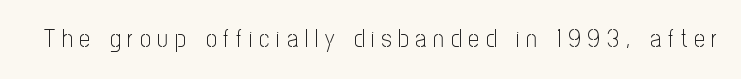
{"italic": "no", "bold": "no", "underline": "no", "letter_spacing": "wide", "letter_spacing_em": 0.29, "glyph_px": 24}
